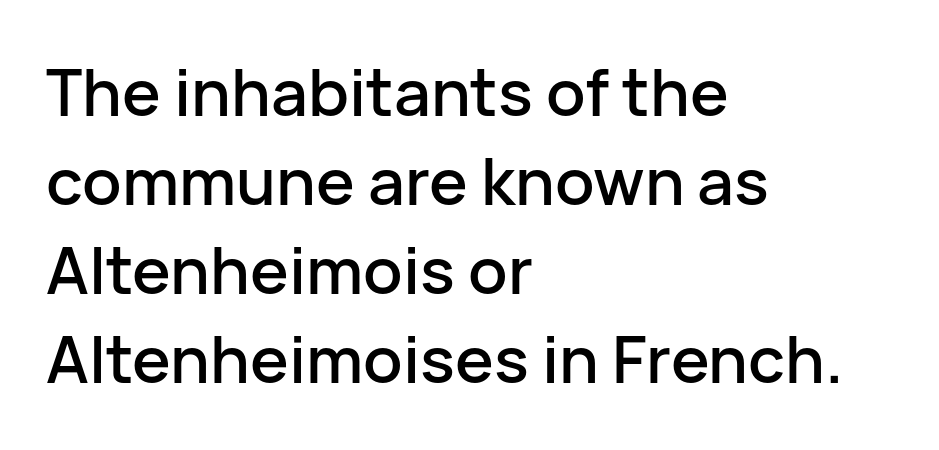
The image shows 65 px sans-serif type, upright; set left-aligned, normal line spacing (1.37x), normal letter spacing, not underlined; low stroke contrast and a medium x-height.
